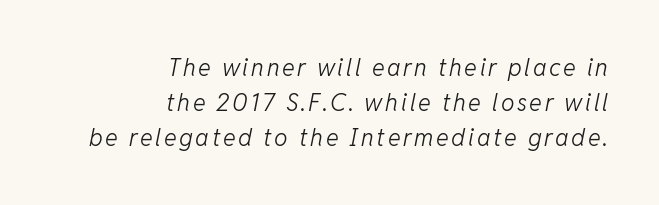
Is the type heavy? It reads as light-to-regular instead. The axis of the letterforms is tilted away from vertical. The words here are not underlined. Horizontal alignment here is rightward, an uncommon choice for prose. The space between consecutive lines is moderate.
